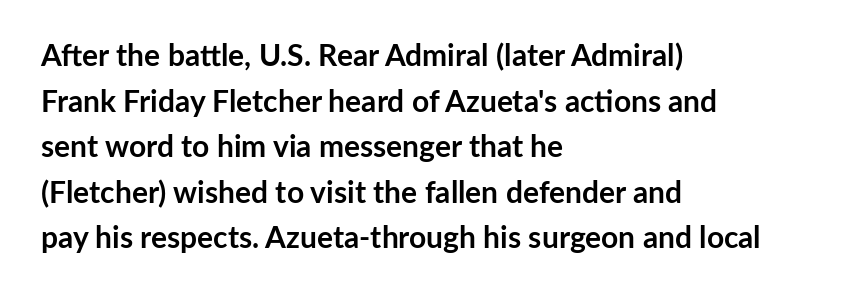
The image shows 30 px semibold sans-serif type, upright; set left-aligned, normal line spacing (1.52x), normal letter spacing, not underlined; low stroke contrast and a medium x-height.
